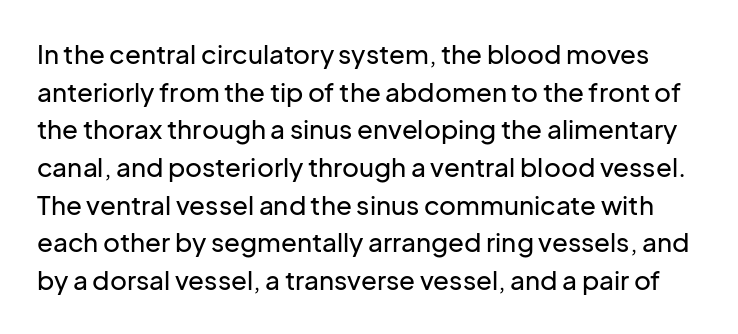
The image shows 26 px text type, upright; set normal line spacing (1.45x), normal letter spacing, not underlined.
